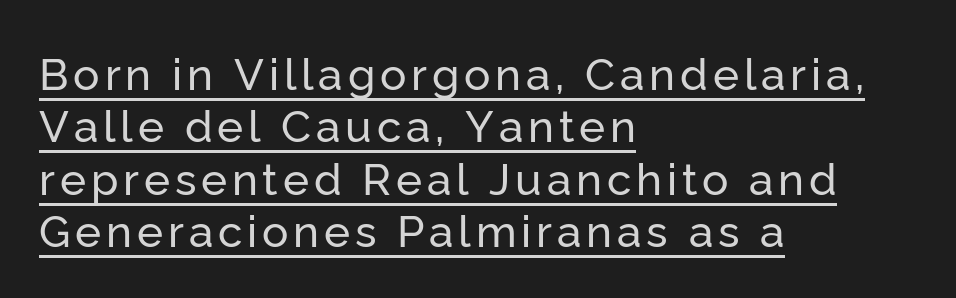
Looks like someone drew a line under every word here. The characters display no serif detailing; their extremities are plain. A student would call this left alignment; a typographer would say flush left, rag right. These lines are rendered in a variable-pitch font. If you drew a line through each stem, it would be perfectly vertical.
